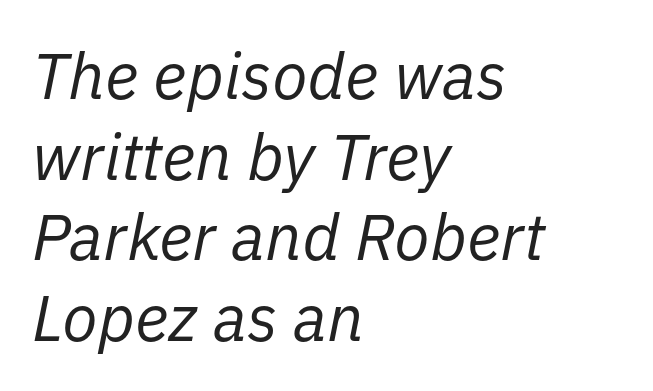
The image shows 65 px regular-weight type, italic (leaning right); set left-aligned, line spacing 1.24x, normal letter spacing, not underlined; low stroke contrast and a medium x-height.
